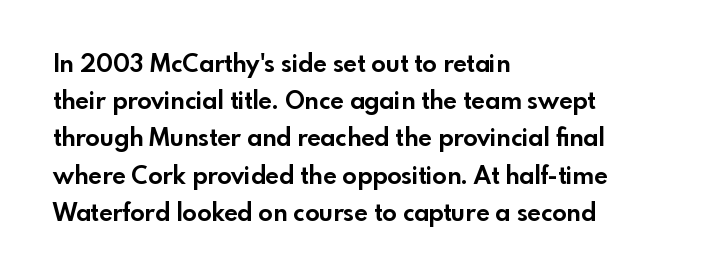
The passage shown has conventional tracking throughout. Underline: absent. The lines in this sample share a left origin and differ only in where they stop. These lines carry a lot of weight — the face is fully bold. Leading: standard. Characters remain perfectly vertical along every line.
